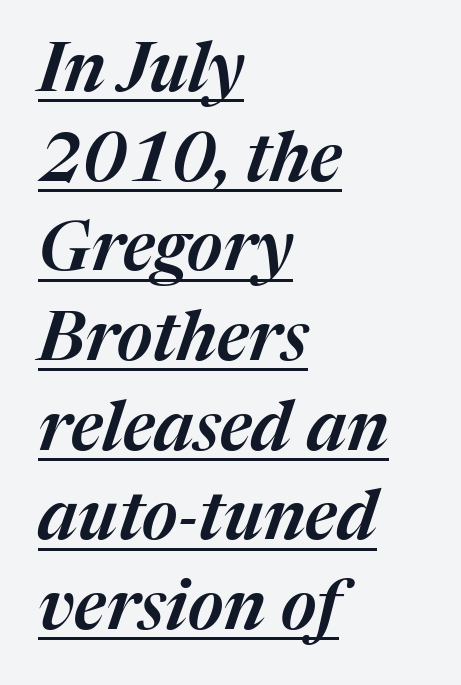
The image shows 69 px text type, italic (leaning right); set left-aligned, normal line spacing (1.3x), normal letter spacing, underlined; medium stroke contrast and a medium x-height.
